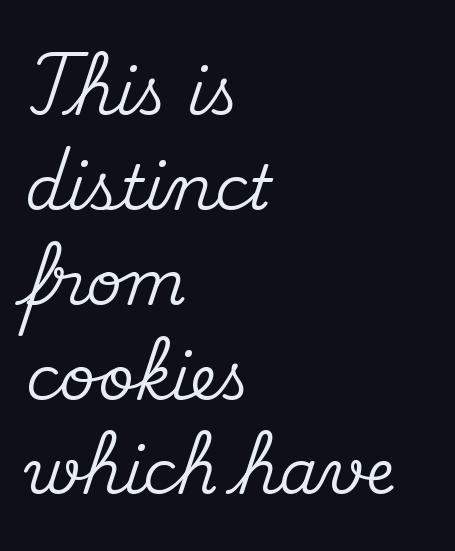
{"serif": "yes", "width": "normal", "stroke_contrast": "medium", "x_height": "small", "monospaced": "no", "underline": "no", "align": "left", "line_spacing": "normal", "line_spacing_ratio": 1.53, "letter_spacing": "normal", "letter_spacing_em": 0.0, "glyph_px": 62}
